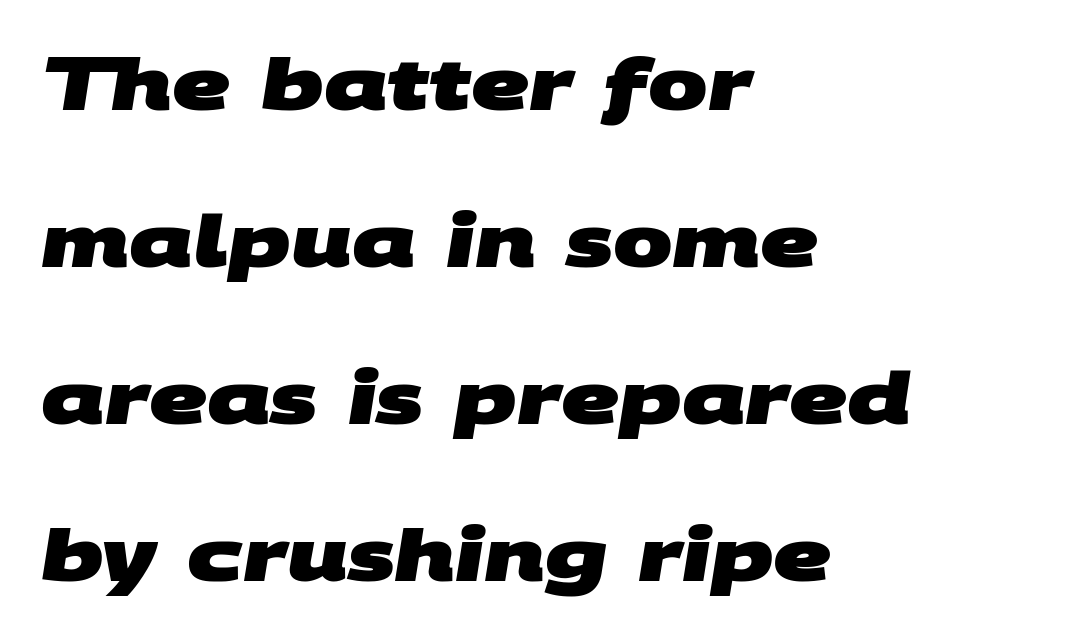
The image shows 71 px heavy, wide sans-serif type; set left-aligned, loose line spacing (2.21x), normal letter spacing, not underlined; medium stroke contrast and a large x-height.
